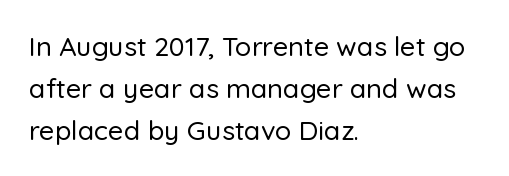
Decoration check: the copy has no underline. You can tell it's not italic because the verticals are truly vertical. Is the letter spacing exaggerated? No — it looks like the ordinary default. A classic flush-left, rag-right setting is used for this passage. Baseline-to-baseline distance is the conventional proportion of letter height.
